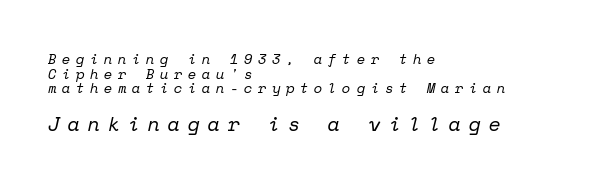
Q: Is the text bold? A: No.
Q: Is the text italic (slanted)? A: Yes, it leans right by about 12 degrees.
Q: Is the text underlined? A: No.
Q: How is the paragraph aligned? A: Left-aligned.
Q: Is the spacing between letters normal or unusually wide? A: Unusually wide.
Q: Is the spacing between lines tight, normal or loose? A: Tight.
Q: Which block of text is set in a larger size, the first (top) or the second (bottom)? A: The second (bottom) one.
